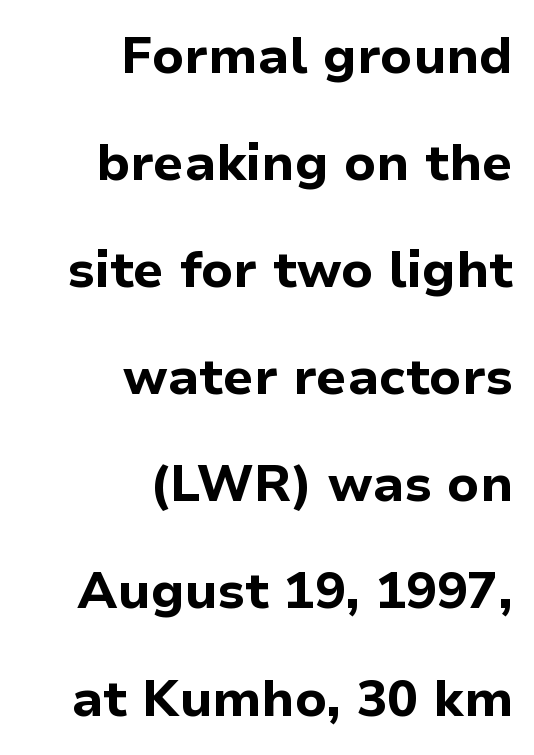
The image shows 51 px bold sans-serif type, upright; set right-aligned, loose line spacing (2.1x), normal letter spacing, not underlined; low stroke contrast and a medium x-height.
